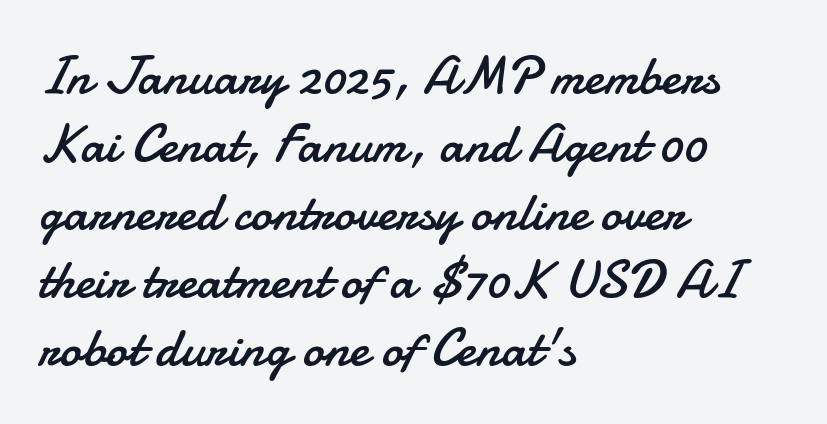
Clear beneath every line of the passage. Observe the ordinary spacing: letters are neighbours, not strangers. The rendering uses natural spacing where letterforms have individual widths. Weight class: somewhere from thin through regular. This block has exactly the height ordinary leading produces. A student would call this left alignment; a typographer would say flush left, rag right.
